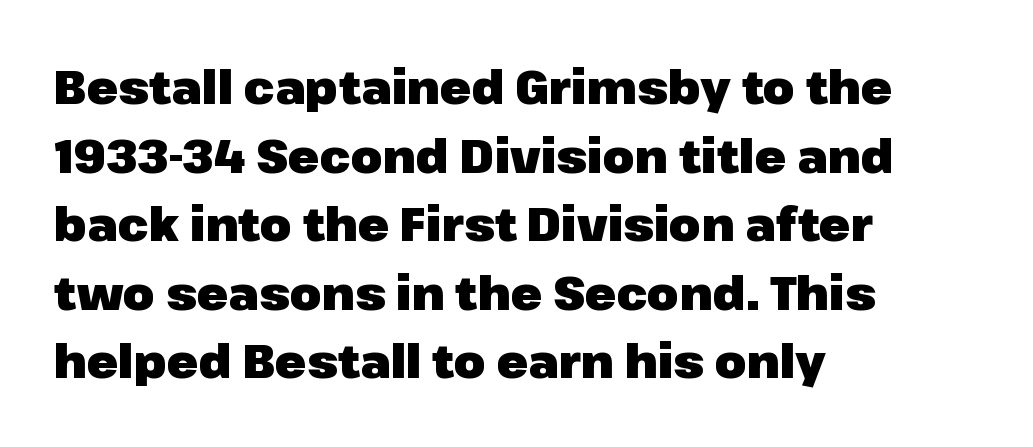
The image shows 46 px heavy sans-serif type, upright; set left-aligned, normal line spacing (1.49x), normal letter spacing, not underlined; low stroke contrast and a medium x-height.
